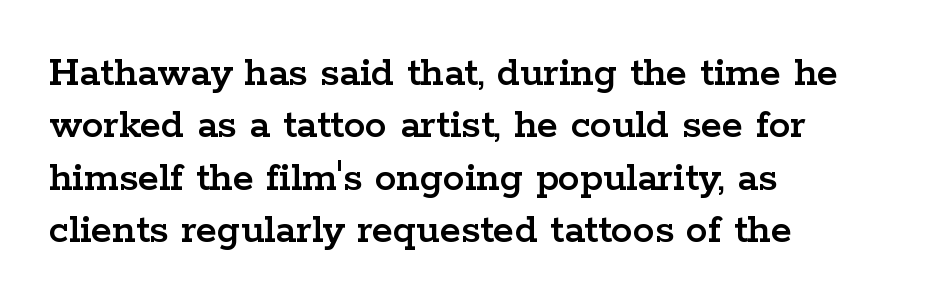
The image shows 43 px wide serif type, upright; set left-aligned, line spacing 1.22x, normal letter spacing, not underlined; low stroke contrast and a medium x-height.
